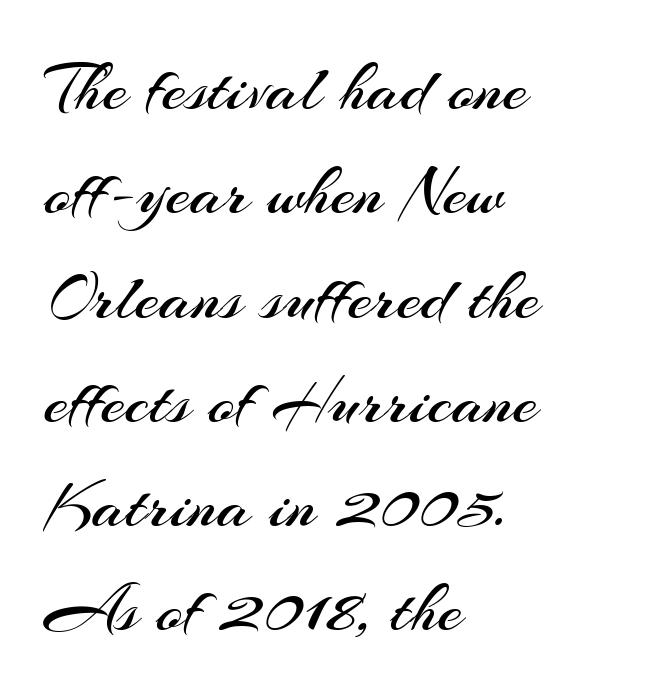
The image shows 70 px regular-weight sans-serif type; set left-aligned, normal line spacing (1.49x), normal letter spacing, not underlined; medium stroke contrast and a small x-height.
